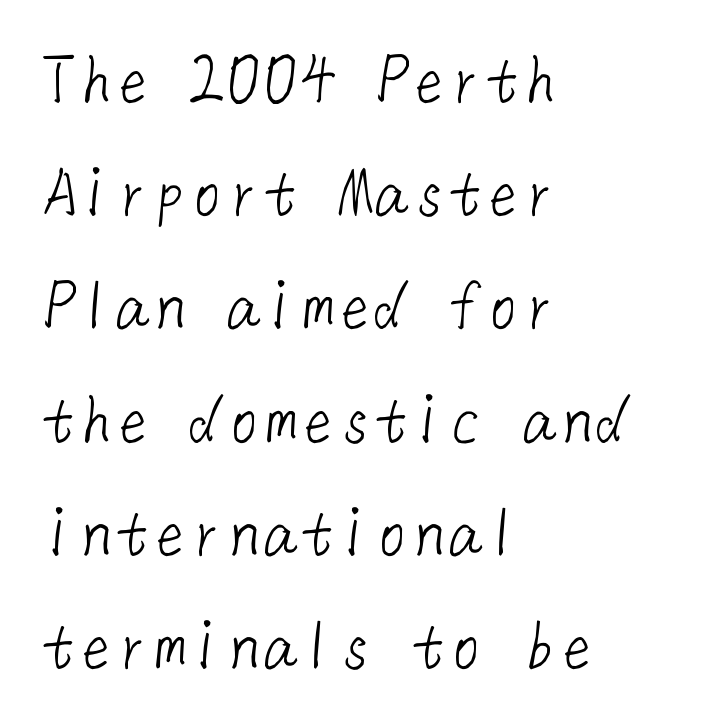
Q: Is the text bold? A: No.
Q: Is the typeface a serif or a sans-serif typeface? A: Sans-serif.
Q: Is the text underlined? A: No.
Q: How is the paragraph aligned? A: Left-aligned.
Q: Is the spacing between letters normal or unusually wide? A: Normal.
Q: Is the spacing between lines tight, normal or loose? A: Normal.
Q: Width (condensed, normal, or wide)? A: Normal.
Q: Stroke contrast? A: Low.
Q: x-height? A: Medium.
